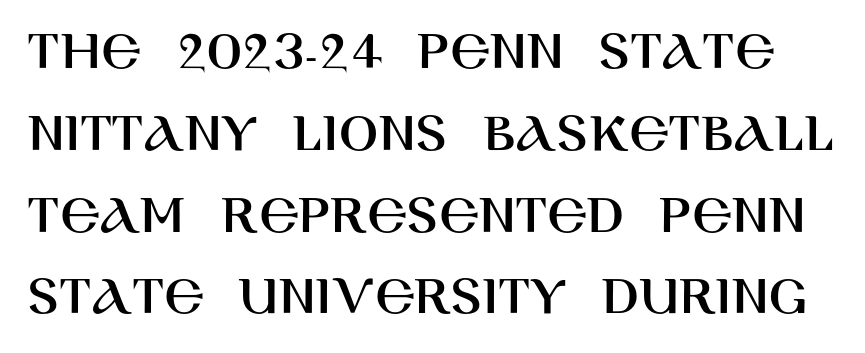
{"serif": "no", "italic": "no", "width": "normal", "stroke_contrast": "high", "x_height": "large", "monospaced": "no", "underline": "no", "line_spacing": "normal", "line_spacing_ratio": 1.41, "letter_spacing": "normal", "letter_spacing_em": 0.0, "glyph_px": 58}
